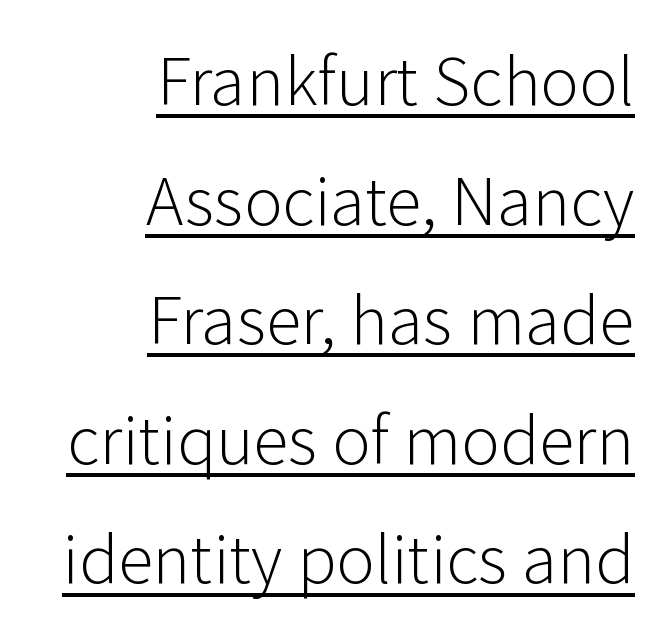
Q: Is the text bold? A: No.
Q: Is the text italic (slanted)? A: No, it is upright.
Q: Is the typeface a serif or a sans-serif typeface? A: Sans-serif.
Q: Is the text underlined? A: Yes.
Q: How is the paragraph aligned? A: Right-aligned.
Q: Is the spacing between letters normal or unusually wide? A: Normal.
Q: Width (condensed, normal, or wide)? A: Normal.
Q: Stroke contrast? A: Low.
Q: x-height? A: Medium.
Q: Monospaced? A: No.
